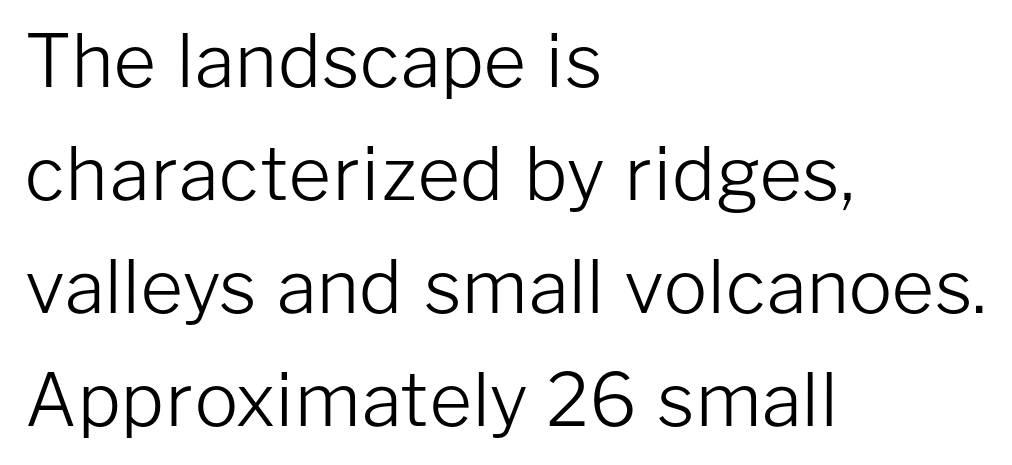
{"serif": "no", "italic": "no", "bold": "no", "weight": "light", "width": "normal", "stroke_contrast": "low", "x_height": "medium", "monospaced": "no", "underline": "no", "align": "left", "line_spacing": "normal", "line_spacing_ratio": 1.55, "letter_spacing": "normal", "letter_spacing_em": 0.0, "glyph_px": 73}
